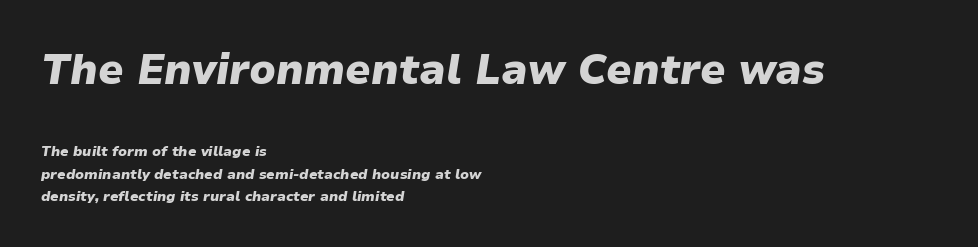
{"italic": "yes", "lean": "right", "slant_degrees": 9, "bold": "yes", "weight": "heavy", "width": "normal", "stroke_contrast": "low", "x_height": "medium", "monospaced": "no", "underline": "no", "align": "left", "line_spacing": "normal", "line_spacing_ratio": 1.59, "letter_spacing": "normal", "letter_spacing_em": 0.0, "larger_block": "first", "size_ratio": 3.0, "glyph_px": 42}
